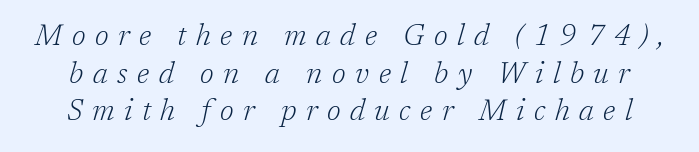
The image shows 29 px light serif type, italic (leaning right); set normal line spacing (1.3x), unusually wide letter spacing (+0.33 em), not underlined; low stroke contrast and a medium x-height.
